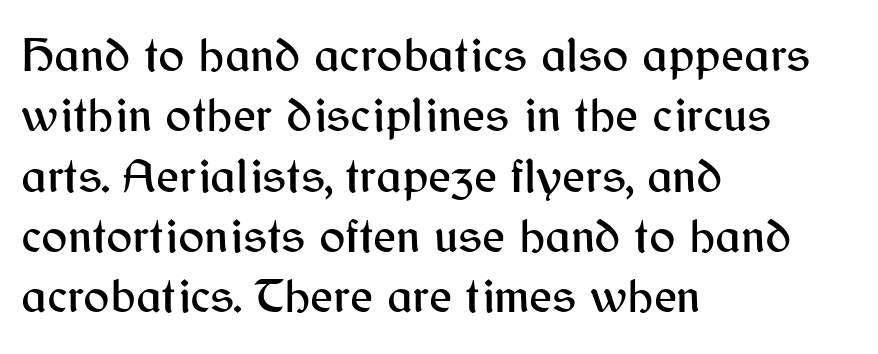
{"serif": "no", "italic": "no", "width": "normal", "stroke_contrast": "medium", "x_height": "medium", "monospaced": "no", "underline": "no", "align": "left", "line_spacing_ratio": 1.23, "letter_spacing": "normal", "letter_spacing_em": 0.0, "glyph_px": 49}
